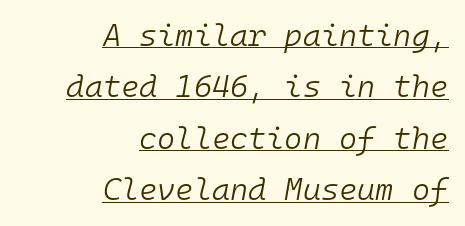
Q: Is the text bold? A: No.
Q: Is the text italic (slanted)? A: Yes, it leans right by about 10 degrees.
Q: Is the text underlined? A: Yes.
Q: How is the paragraph aligned? A: Right-aligned.
Q: Is the spacing between letters normal or unusually wide? A: Normal.
Q: Is the spacing between lines tight, normal or loose? A: Normal.
Q: Width (condensed, normal, or wide)? A: Normal.
Q: Stroke contrast? A: Low.
Q: x-height? A: Medium.
Q: Monospaced? A: Yes.
